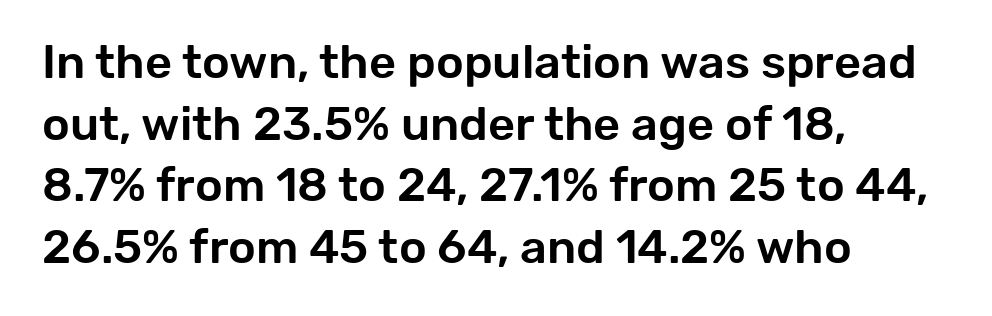
Q: Is the text italic (slanted)? A: No, it is upright.
Q: Is the typeface a serif or a sans-serif typeface? A: Sans-serif.
Q: Is the text underlined? A: No.
Q: How is the paragraph aligned? A: Left-aligned.
Q: Is the spacing between letters normal or unusually wide? A: Normal.
Q: Is the spacing between lines tight, normal or loose? A: Normal.
Q: Width (condensed, normal, or wide)? A: Normal.
Q: Stroke contrast? A: Low.
Q: x-height? A: Medium.
Q: Monospaced? A: No.
